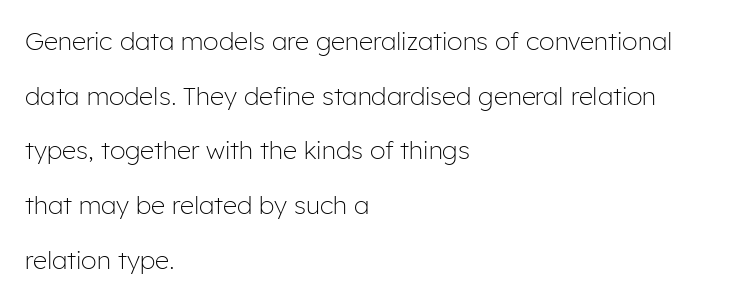
You could fit nearly another row in the gap between these rows. Designer's note — italics off, roman on. One-word summary of the alignment: left. The foot of each line stays bare and open.
